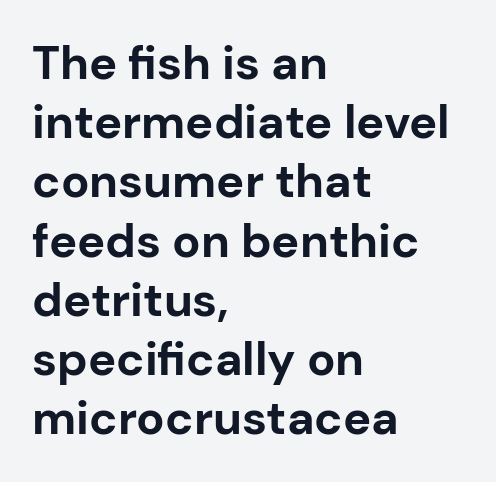
The lines are quadded left. These lines were composed using upright roman letters. In terms of letterspacing, this is plain default setting. Looks like regular typesetting: each glyph gets only the width it needs. Regarding leading, the lines here are spaced in the standard way. A bare baseline throughout the passage.
